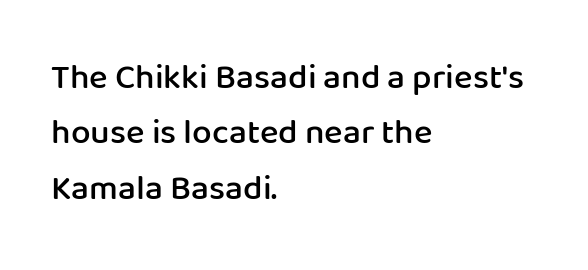
{"serif": "no", "italic": "no", "bold": "semi", "weight": "semibold", "width": "normal", "stroke_contrast": "low", "x_height": "medium", "monospaced": "no", "underline": "no", "align": "left", "line_spacing": "normal", "line_spacing_ratio": 1.58, "letter_spacing": "normal", "letter_spacing_em": 0.0, "glyph_px": 35}
